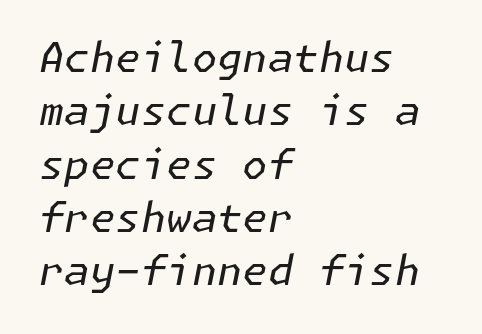
Q: Is the text bold? A: No.
Q: Is the text italic (slanted)? A: Yes, it leans right by about 11 degrees.
Q: Is the text underlined? A: No.
Q: How is the paragraph aligned? A: Left-aligned.
Q: Is the spacing between letters normal or unusually wide? A: Normal.
Q: Is the spacing between lines tight, normal or loose? A: Normal.
Q: Width (condensed, normal, or wide)? A: Normal.
Q: Stroke contrast? A: Low.
Q: x-height? A: Medium.
